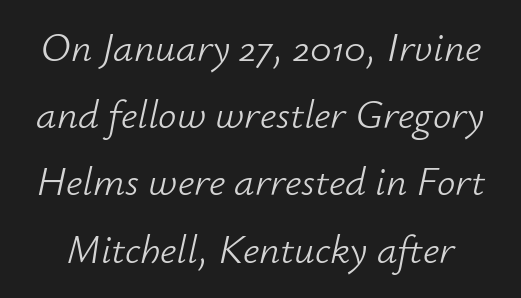
Q: Is the text bold? A: No.
Q: Is the text italic (slanted)? A: Yes, it leans right by about 12 degrees.
Q: Is the text underlined? A: No.
Q: Is the spacing between letters normal or unusually wide? A: Normal.
Q: Is the spacing between lines tight, normal or loose? A: Normal.
Q: Width (condensed, normal, or wide)? A: Normal.
Q: Stroke contrast? A: Low.
Q: x-height? A: Small.
Q: Monospaced? A: No.
